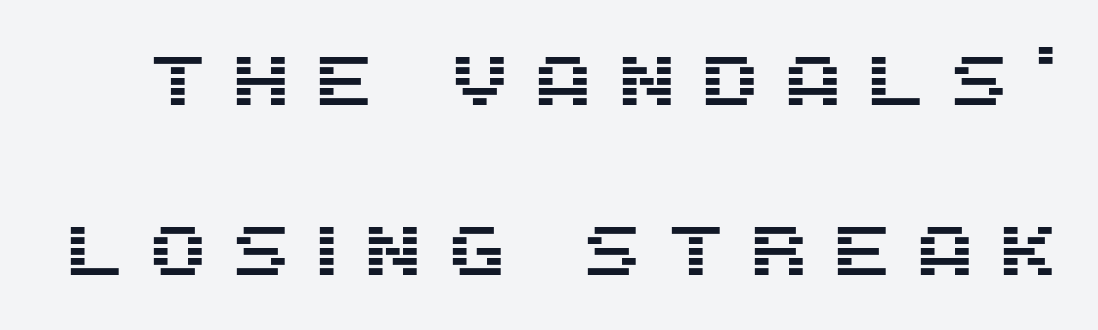
The image shows 70 px sans-serif type, upright; set loose line spacing (2.43x), unusually wide letter spacing (+0.31 em), not underlined; medium stroke contrast and a large x-height.
